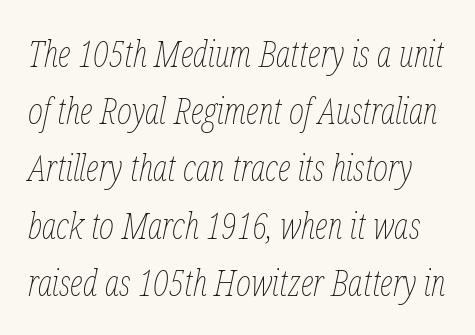
You can tell it's italic because the verticals aren't actually vertical. Words float on clear page, feet unadorned. Between one letter and the next there's only the usual sliver of space. Summary of vertical rhythm: regular, with standard interline spacing. Is the type heavy? It reads as light-to-regular instead.
